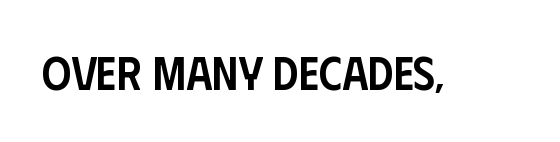
Q: Is the text bold? A: Semi-bold.
Q: Is the text italic (slanted)? A: No, it is upright.
Q: Is the typeface a serif or a sans-serif typeface? A: Sans-serif.
Q: Is the text underlined? A: No.
Q: Is the spacing between letters normal or unusually wide? A: Normal.
Q: Width (condensed, normal, or wide)? A: Condensed.
Q: Stroke contrast? A: Low.
Q: x-height? A: Large.
Q: Monospaced? A: No.
